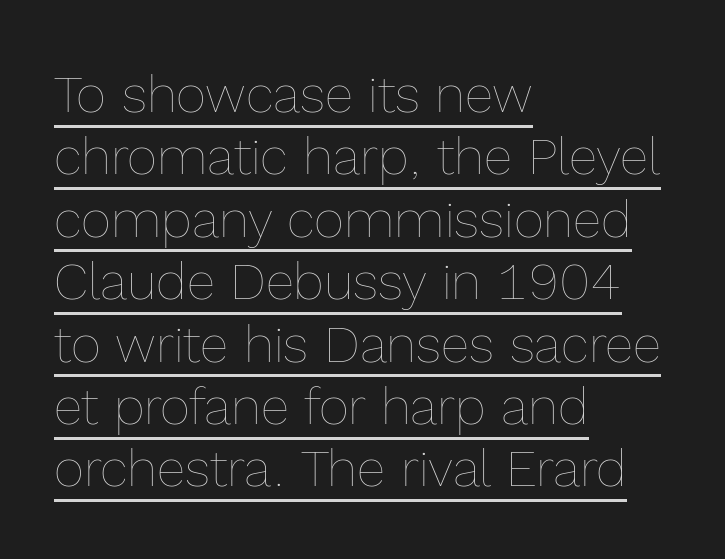
{"italic": "no", "bold": "no", "weight": "thin", "width": "normal", "x_height": "medium", "monospaced": "no", "underline": "yes", "align": "left", "line_spacing_ratio": 1.2, "letter_spacing": "normal", "letter_spacing_em": 0.0, "glyph_px": 52}
